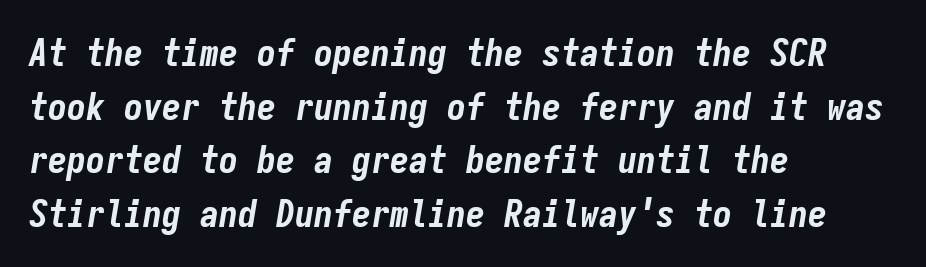
The passage shown is typed in a monospace face where columns stay perfectly aligned. Check the space under the baseline: it is left empty. Is the type slanted? Yes — the strokes lean at a clear angle. The rendering uses a bold face; every stroke is thick and dark. Students, note that the glyphs here touch the page at normal intervals. Summary of vertical rhythm: regular, with standard interline spacing.
